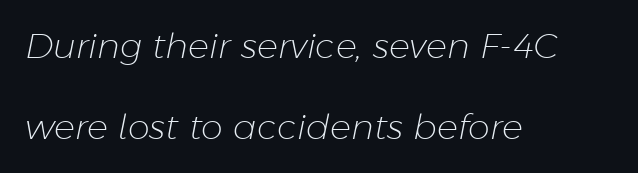
{"italic": "yes", "lean": "right", "slant_degrees": 11, "bold": "no", "weight": "light", "width": "normal", "stroke_contrast": "low", "x_height": "medium", "monospaced": "no", "underline": "no", "align": "left", "line_spacing": "loose", "line_spacing_ratio": 2.32, "letter_spacing": "normal", "letter_spacing_em": 0.0, "glyph_px": 35}
